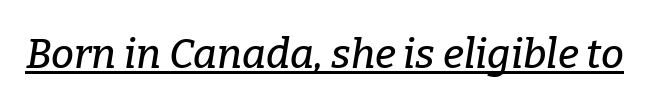
Underlined type. Serifs: yes, visible at the terminals of the letterforms. Italic? Definitely — the glyphs are oblique. How are the letters spaced? Ordinarily, with no added tracking. Varying glyph widths throughout — classic text-font behaviour.
